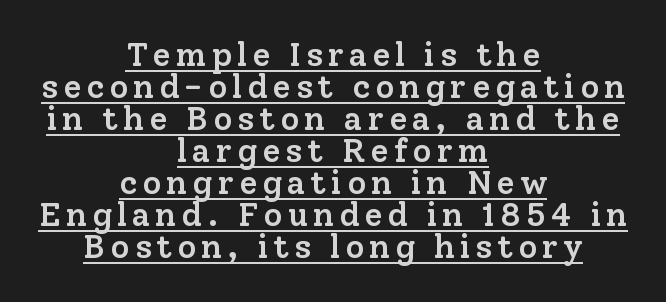
{"serif": "yes", "italic": "no", "bold": "semi", "weight": "semibold", "width": "normal", "stroke_contrast": "low", "x_height": "medium", "monospaced": "no", "underline": "yes", "align": "center", "line_spacing": "tight", "line_spacing_ratio": 0.97, "glyph_px": 33}
